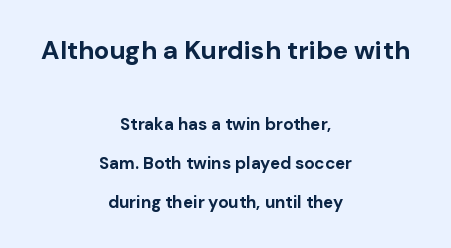
Q: Is the text bold? A: Yes.
Q: Is the text italic (slanted)? A: No, it is upright.
Q: Is the text underlined? A: No.
Q: How is the paragraph aligned? A: Centered.
Q: Is the spacing between letters normal or unusually wide? A: Normal.
Q: Is the spacing between lines tight, normal or loose? A: Loose.
Q: Which block of text is set in a larger size, the first (top) or the second (bottom)? A: The first (top) one.
